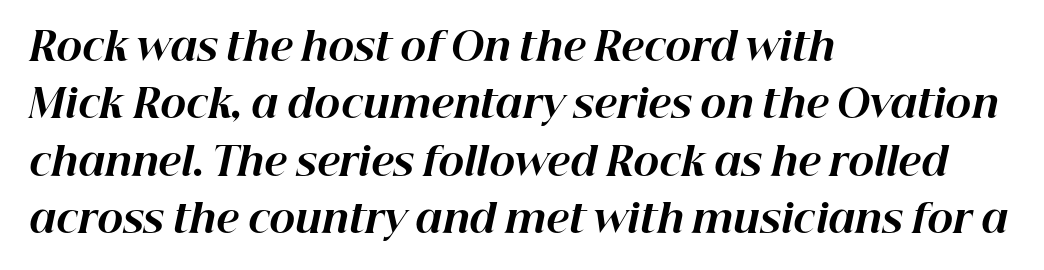
Q: Is the text bold? A: Yes.
Q: Is the text italic (slanted)? A: Yes, it leans right by about 12 degrees.
Q: Is the text underlined? A: No.
Q: How is the paragraph aligned? A: Left-aligned.
Q: Is the spacing between letters normal or unusually wide? A: Normal.
Q: Is the spacing between lines tight, normal or loose? A: Normal.
Q: Width (condensed, normal, or wide)? A: Normal.
Q: Stroke contrast? A: High.
Q: x-height? A: Medium.
Q: Monospaced? A: No.
